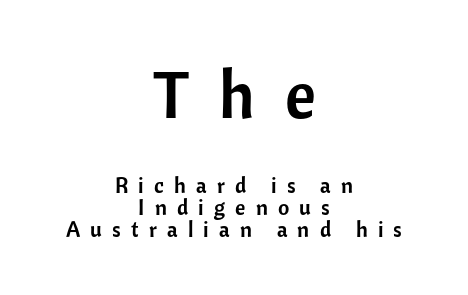
The image shows 66 px sans-serif type, upright; set centered, tight line spacing (1.0x), unusually wide letter spacing (+0.46 em), not underlined; the first (top) block is 3.0x larger; low stroke contrast and a medium x-height.
